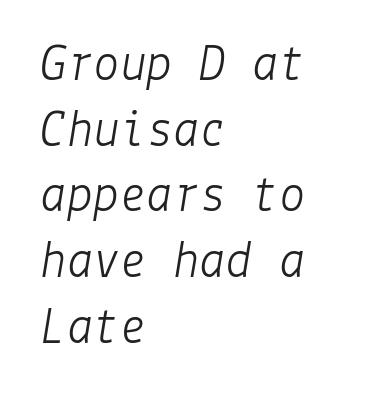
{"italic": "yes", "lean": "right", "slant_degrees": 9, "bold": "no", "weight": "light", "width": "normal", "stroke_contrast": "low", "x_height": "medium", "underline": "no", "align": "left", "line_spacing_ratio": 1.24, "letter_spacing": "normal", "letter_spacing_em": 0.0, "glyph_px": 53}
